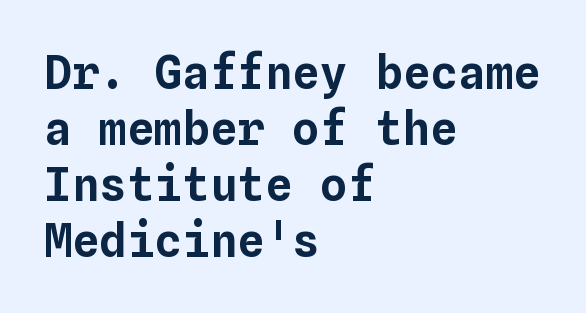
There is no visible air inserted between adjacent glyphs. Fixed-width glyphs throughout — classic coding-font behaviour. When letters stand straight like this, we call the style roman or upright. The glyphs are unaccompanied by any horizontal stroke below them.
